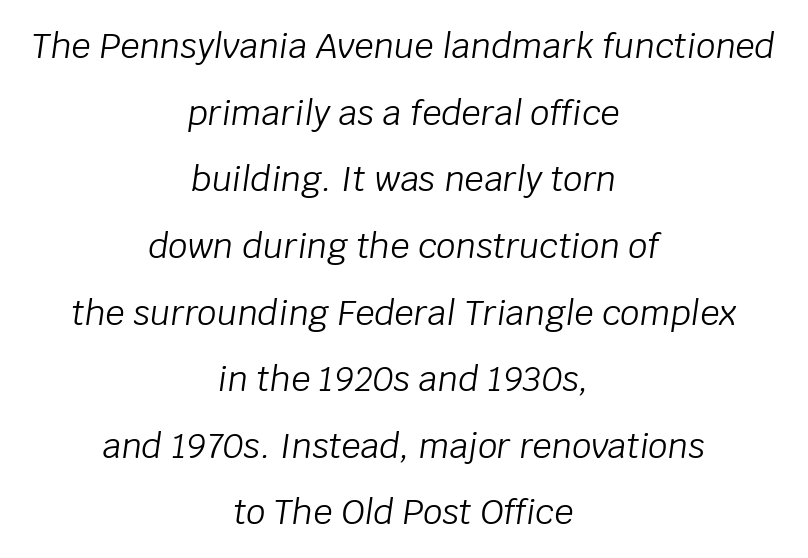
Q: Is the text bold? A: No.
Q: Is the text italic (slanted)? A: Yes, it leans right by about 8 degrees.
Q: Is the text underlined? A: No.
Q: How is the paragraph aligned? A: Centered.
Q: Is the spacing between letters normal or unusually wide? A: Normal.
Q: Is the spacing between lines tight, normal or loose? A: Loose.
Q: Width (condensed, normal, or wide)? A: Normal.
Q: Stroke contrast? A: Low.
Q: x-height? A: Large.
Q: Monospaced? A: No.
